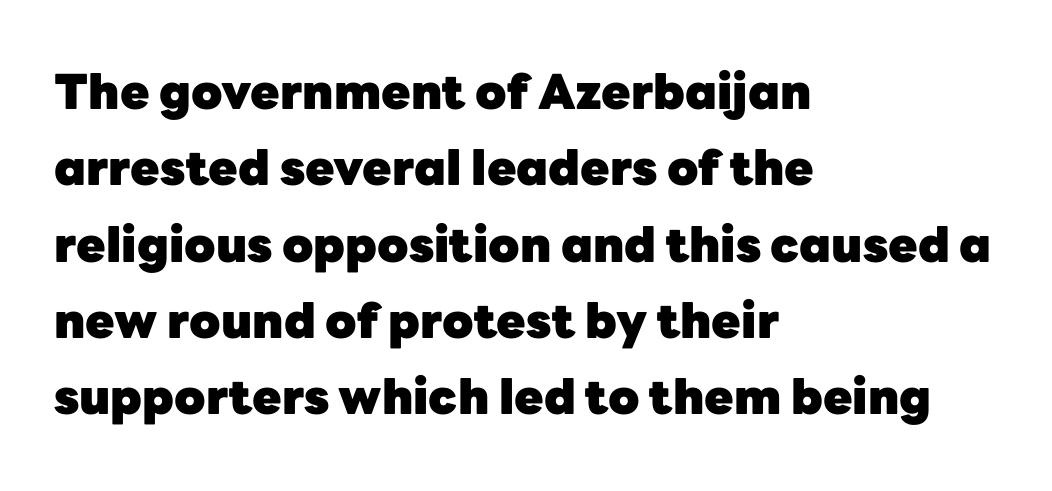
The image shows 48 px heavy sans-serif type, upright; set left-aligned, normal line spacing (1.59x), normal letter spacing, not underlined; low stroke contrast and a medium x-height.
